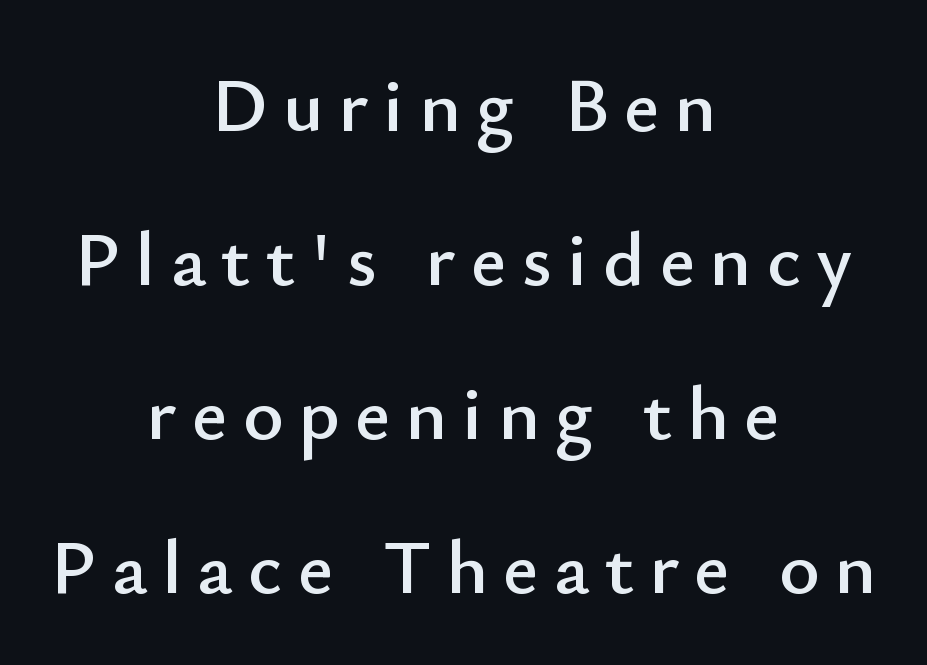
{"serif": "no", "italic": "no", "width": "normal", "stroke_contrast": "low", "x_height": "small", "monospaced": "no", "underline": "no", "align": "center", "line_spacing": "loose", "line_spacing_ratio": 2.0, "letter_spacing": "wide", "letter_spacing_em": 0.2, "glyph_px": 77}
